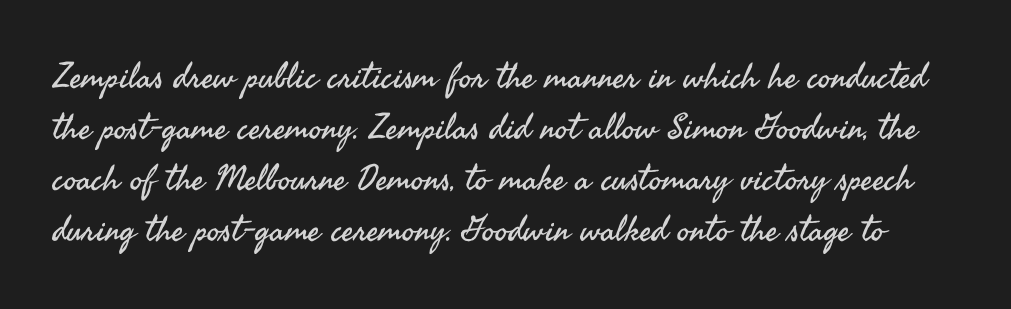
Q: Is the text bold? A: No.
Q: Is the text italic (slanted)? A: Yes.
Q: Is the typeface a serif or a sans-serif typeface? A: Sans-serif.
Q: Is the text underlined? A: No.
Q: Is the spacing between letters normal or unusually wide? A: Normal.
Q: Is the spacing between lines tight, normal or loose? A: Normal.
Q: Width (condensed, normal, or wide)? A: Normal.
Q: Stroke contrast? A: Medium.
Q: x-height? A: Small.
Q: Monospaced? A: No.
